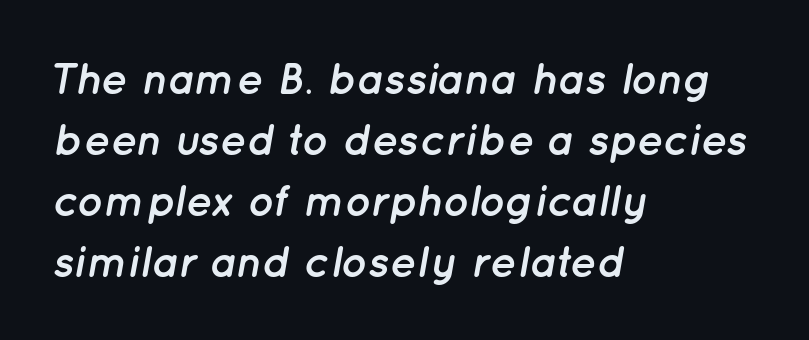
The image shows 44 px semibold type, italic (leaning right); set left-aligned, normal line spacing (1.39x), normal letter spacing, not underlined; low stroke contrast and a medium x-height.
